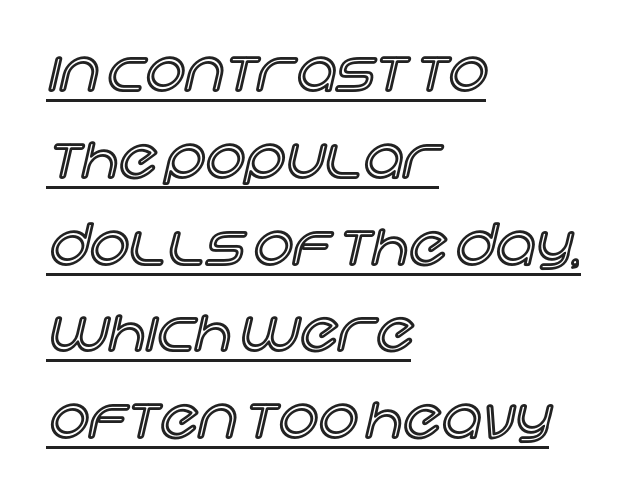
You could not count columns in this text — the font is proportionally spaced. A baseline rule has been typeset under these characters. The lines sit at an ordinary, default distance from one another. What stands out about the letter spacing? Nothing — it is the standard amount. Left-aligned paragraph, ragged on the right.
